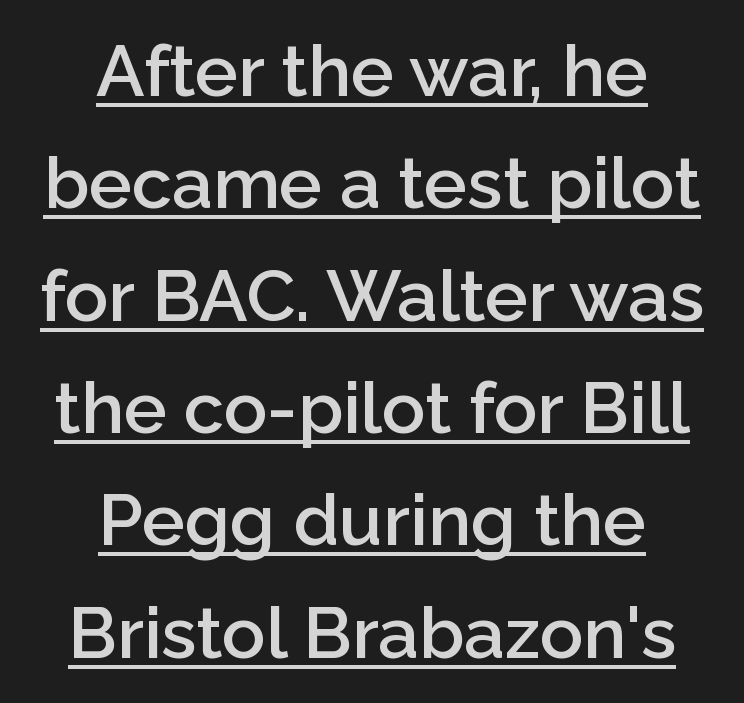
{"serif": "no", "italic": "no", "bold": "semi", "weight": "semibold", "width": "normal", "stroke_contrast": "low", "x_height": "medium", "monospaced": "no", "underline": "yes", "align": "center", "line_spacing": "normal", "line_spacing_ratio": 1.56, "letter_spacing": "normal", "letter_spacing_em": 0.0, "glyph_px": 72}
